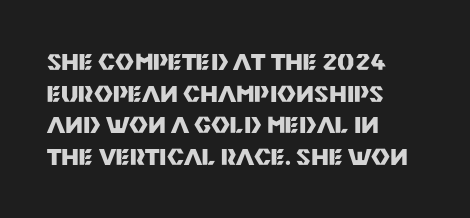
{"italic": "no", "bold": "yes", "underline": "no", "align": "left", "line_spacing": "normal", "line_spacing_ratio": 1.37, "letter_spacing": "normal", "letter_spacing_em": 0.0, "glyph_px": 23}
